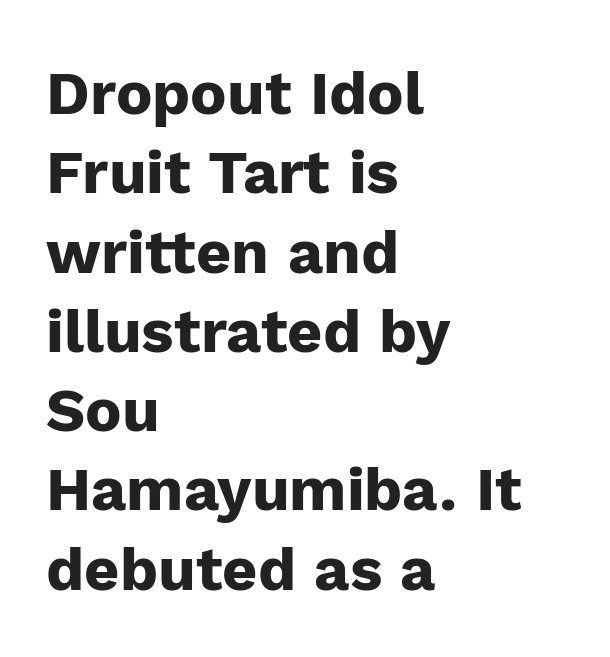
Q: Is the text bold? A: Yes.
Q: Is the text italic (slanted)? A: No, it is upright.
Q: Is the typeface a serif or a sans-serif typeface? A: Sans-serif.
Q: Is the text underlined? A: No.
Q: How is the paragraph aligned? A: Left-aligned.
Q: Is the spacing between letters normal or unusually wide? A: Normal.
Q: Is the spacing between lines tight, normal or loose? A: Normal.
Q: Width (condensed, normal, or wide)? A: Normal.
Q: Stroke contrast? A: Low.
Q: x-height? A: Medium.
Q: Monospaced? A: No.
